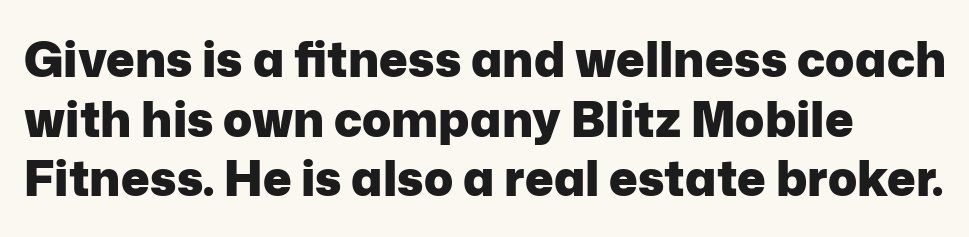
The image shows 48 px heavy sans-serif type, upright; set line spacing 1.24x, normal letter spacing, not underlined; low stroke contrast and a medium x-height.
